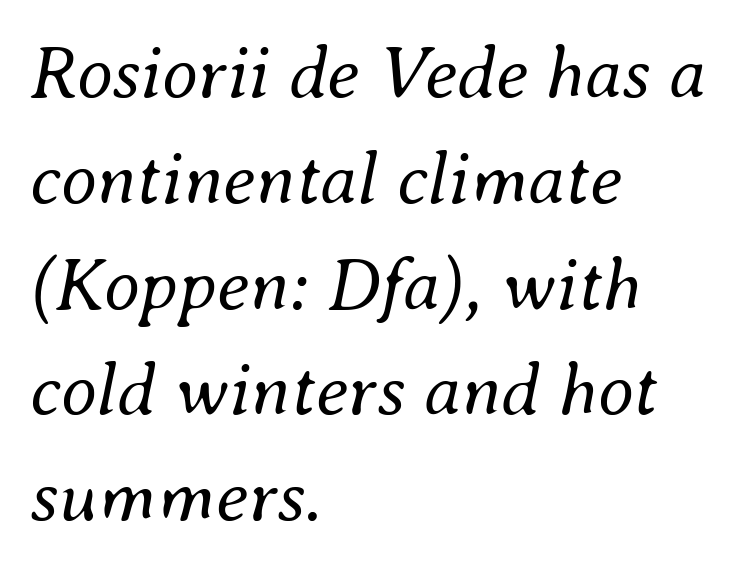
Q: Is the text bold? A: No.
Q: Is the text italic (slanted)? A: Yes, it leans right by about 8 degrees.
Q: Is the text underlined? A: No.
Q: How is the paragraph aligned? A: Left-aligned.
Q: Is the spacing between letters normal or unusually wide? A: Normal.
Q: Is the spacing between lines tight, normal or loose? A: Normal.
Q: Width (condensed, normal, or wide)? A: Normal.
Q: Stroke contrast? A: Medium.
Q: x-height? A: Small.
Q: Monospaced? A: No.
